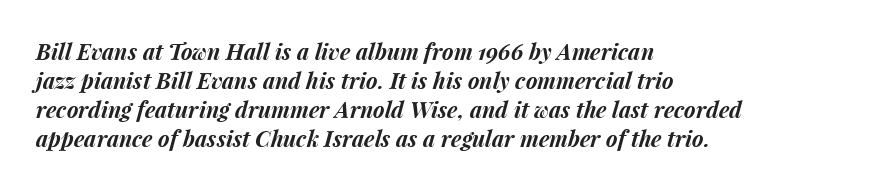
{"italic": "yes", "lean": "right", "slant_degrees": 15, "bold": "yes", "underline": "no", "align": "left", "line_spacing": "normal", "line_spacing_ratio": 1.32, "letter_spacing": "normal", "letter_spacing_em": 0.0, "glyph_px": 22}
